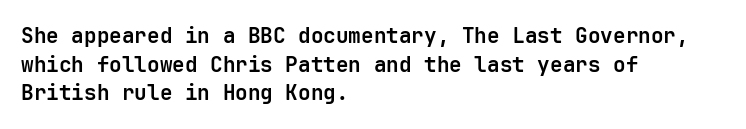
Q: Is the text bold? A: Yes.
Q: Is the text italic (slanted)? A: No, it is upright.
Q: Is the text underlined? A: No.
Q: How is the paragraph aligned? A: Left-aligned.
Q: Is the spacing between letters normal or unusually wide? A: Normal.
Q: Is the spacing between lines tight, normal or loose? A: Normal.
